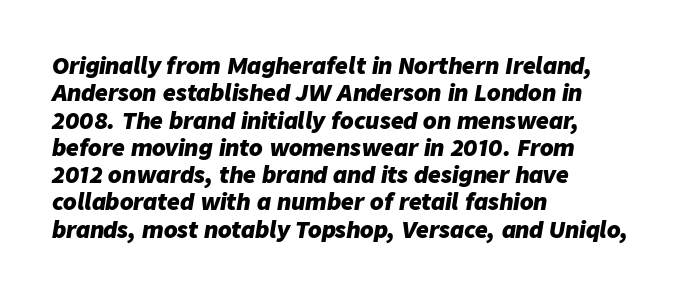
Heavy, bold letterforms. A bare baseline throughout the passage. The glyphs look as if they've been sheared to an angle. Compared with typical body copy, the letter spacing here is the same. One-word summary of the alignment: left.
